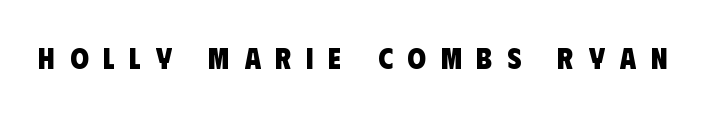
Q: Is the text bold? A: Yes.
Q: Is the typeface a serif or a sans-serif typeface? A: Sans-serif.
Q: Is the text underlined? A: No.
Q: Is the spacing between letters normal or unusually wide? A: Unusually wide.
Q: Width (condensed, normal, or wide)? A: Condensed.
Q: Stroke contrast? A: Low.
Q: x-height? A: Large.
Q: Monospaced? A: No.
